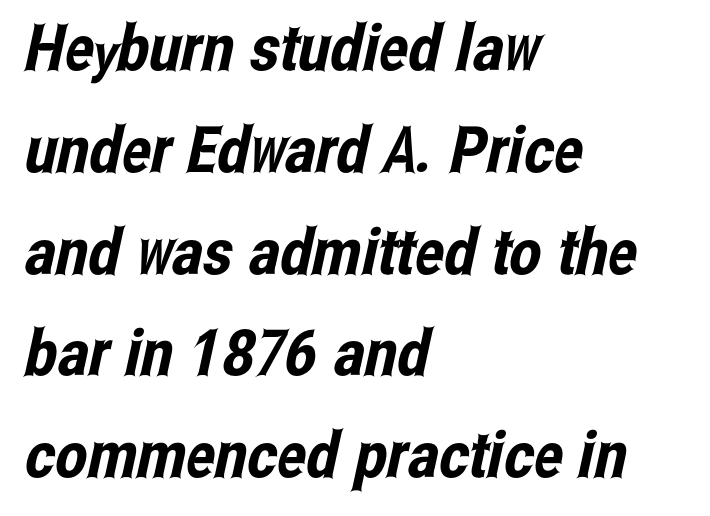
Honestly, the row spacing looks completely unremarkable. Nobody drew a line under any word here. Teacher's note: observe the even left margin — that is flush-left alignment. This sample uses a sans-serif face.
